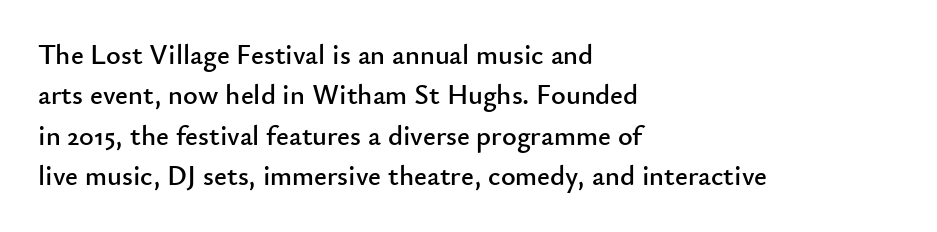
Q: Is the text italic (slanted)? A: No, it is upright.
Q: Is the typeface a serif or a sans-serif typeface? A: Sans-serif.
Q: Is the text underlined? A: No.
Q: How is the paragraph aligned? A: Left-aligned.
Q: Is the spacing between letters normal or unusually wide? A: Normal.
Q: Is the spacing between lines tight, normal or loose? A: Normal.
Q: Width (condensed, normal, or wide)? A: Normal.
Q: Stroke contrast? A: Low.
Q: x-height? A: Small.
Q: Monospaced? A: No.
